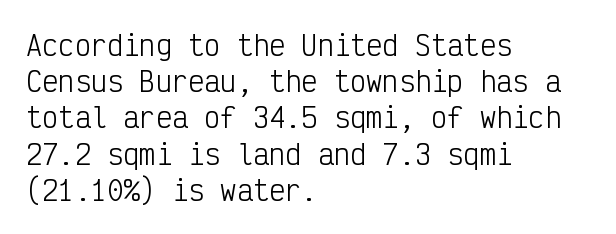
Q: Is the text bold? A: No.
Q: Is the text italic (slanted)? A: No, it is upright.
Q: Is the text underlined? A: No.
Q: How is the paragraph aligned? A: Left-aligned.
Q: Is the spacing between letters normal or unusually wide? A: Normal.
Q: Is the spacing between lines tight, normal or loose? A: Normal.
